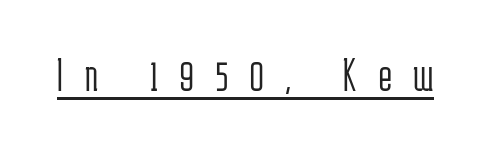
The image shows 48 px light, condensed sans-serif type, upright; set unusually wide letter spacing (+0.46 em), underlined; low stroke contrast and a medium x-height.
